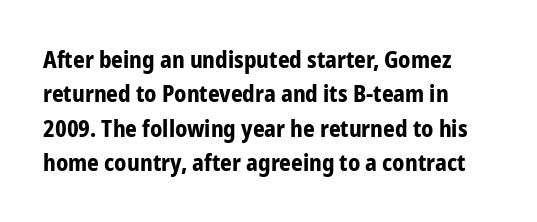
Is the letter spacing exaggerated? No — it looks like the ordinary default. Reading down the block, your eye returns to a fixed left position each line. Heavy-handed strokes throughout: this text is bold. Just letters on the line, the space beneath them empty. Baseline-to-baseline distance is the conventional proportion of letter height. A roman cut, with each character standing at attention.
